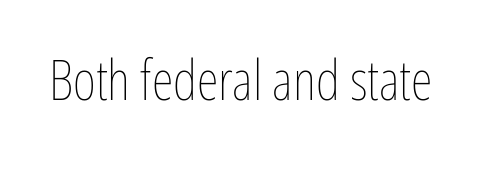
Posture: vertical. Is this a fixed-width face? No — the glyphs have proportional, varying widths. The gaps between neighbouring characters are ordinary and unremarkable. Nobody drew a line under any word here. Caption: face not bold, strokes unweighted.
